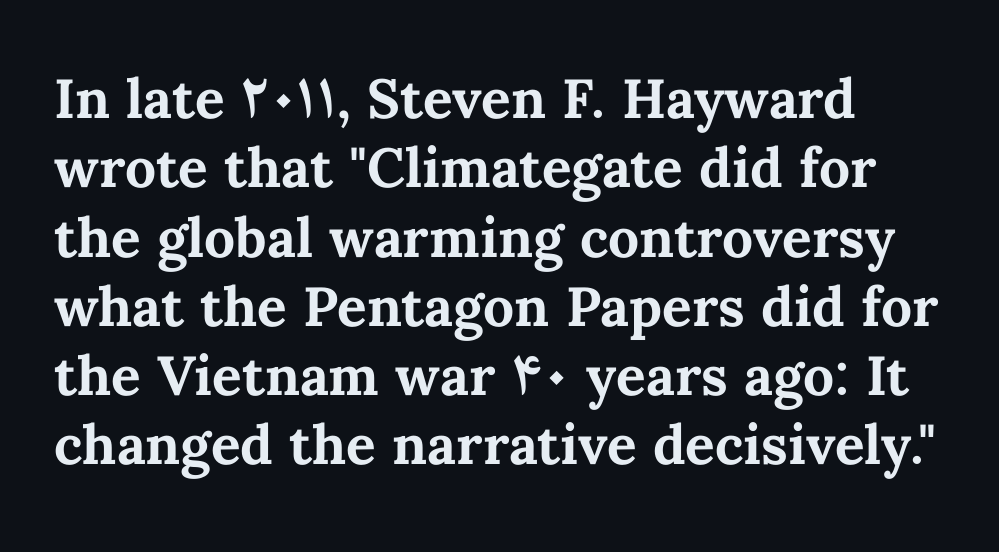
{"italic": "no", "bold": "yes", "weight": "bold", "width": "normal", "stroke_contrast": "medium", "x_height": "medium", "monospaced": "no", "underline": "no", "line_spacing": "normal", "line_spacing_ratio": 1.26, "letter_spacing": "normal", "letter_spacing_em": 0.0, "glyph_px": 55}
